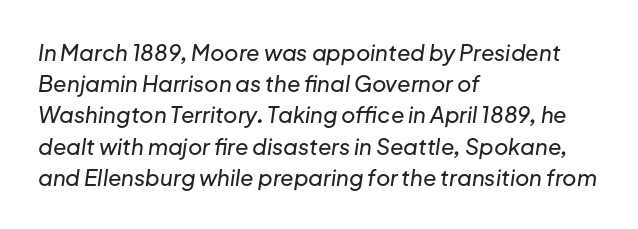
You can tell it's italic because the verticals aren't actually vertical. Compared with typical body copy, the letter spacing here is the same. The paragraph has a hard left edge and a soft right edge. If you measured baseline to baseline, you'd find a middling distance.
